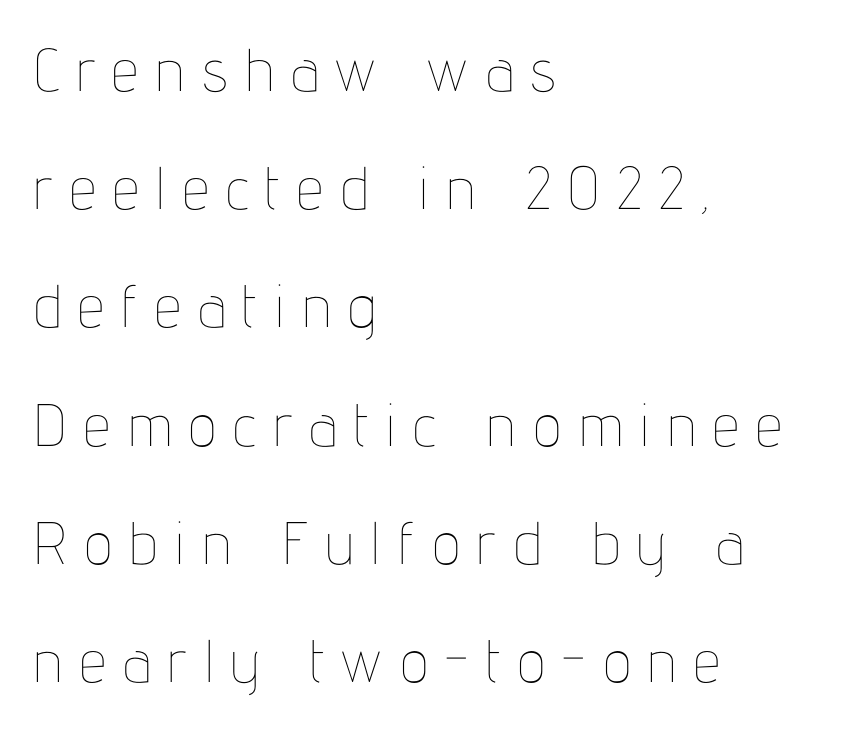
Q: Is the text bold? A: No.
Q: Is the text italic (slanted)? A: No, it is upright.
Q: Is the text underlined? A: No.
Q: How is the paragraph aligned? A: Left-aligned.
Q: Is the spacing between letters normal or unusually wide? A: Unusually wide.
Q: Is the spacing between lines tight, normal or loose? A: Loose.
Q: Width (condensed, normal, or wide)? A: Condensed.
Q: Stroke contrast? A: Low.
Q: x-height? A: Medium.
Q: Monospaced? A: No.
